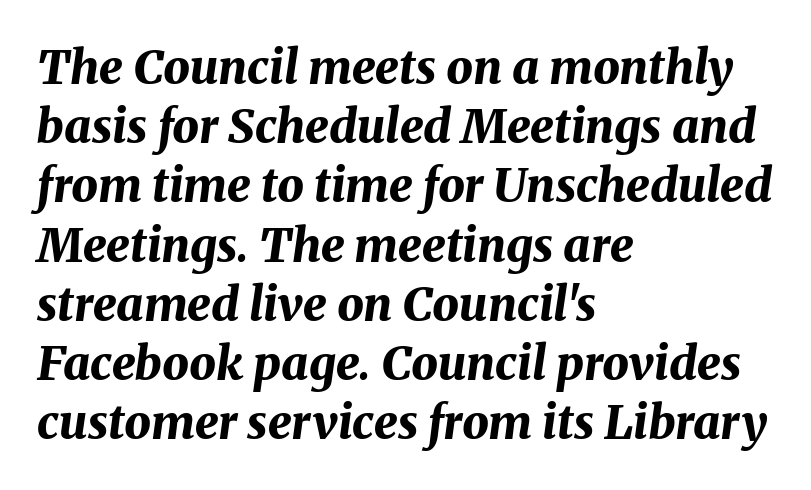
The image shows 47 px bold type, italic (leaning right); set left-aligned, normal line spacing (1.26x), normal letter spacing, not underlined; medium stroke contrast and a medium x-height.
